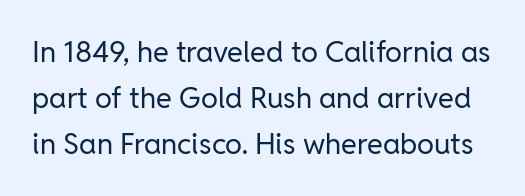
The text was rendered using a sans face with plain stroke endings. Each row of text sits above clean, open space. You could call the tracking neutral — neither tight nor loose. The passage shown stacks its lines at a standard gap. In terms of posture, this sample is upright.
